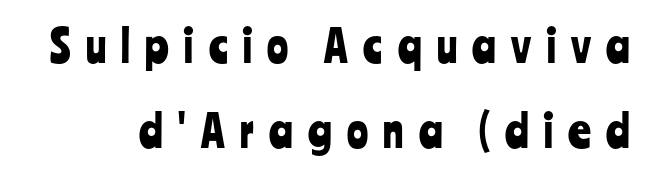
{"serif": "no", "italic": "no", "width": "condensed", "stroke_contrast": "low", "x_height": "medium", "monospaced": "no", "underline": "no", "line_spacing": "loose", "line_spacing_ratio": 1.93, "letter_spacing": "wide", "letter_spacing_em": 0.35, "glyph_px": 44}
